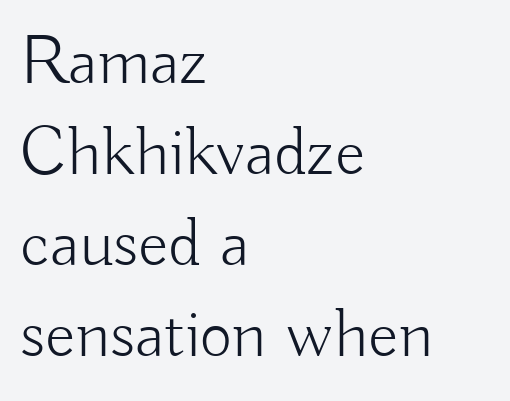
The text block is weighted toward the left margin, trailing off unevenly rightward. Any mark beneath the type? The region is blank. On a weight scale, this lands at 450 or below. The type is set solid horizontally, with unmodified tracking. Tall strokes in this sample are plumb rather than angled. This sample uses a sans-serif face.
